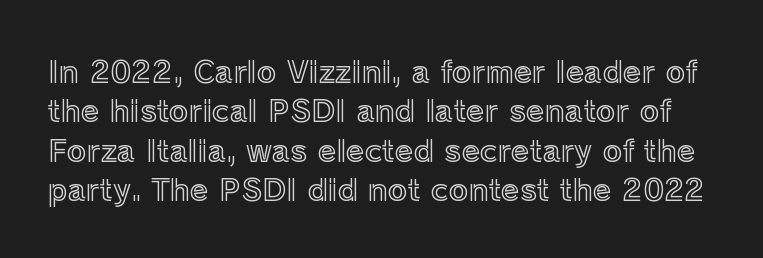
Q: Is the text italic (slanted)? A: No, it is upright.
Q: Is the text underlined? A: No.
Q: Is the spacing between letters normal or unusually wide? A: Normal.
Q: Is the spacing between lines tight, normal or loose? A: Normal.
Q: Width (condensed, normal, or wide)? A: Normal.
Q: x-height? A: Medium.
Q: Monospaced? A: No.
